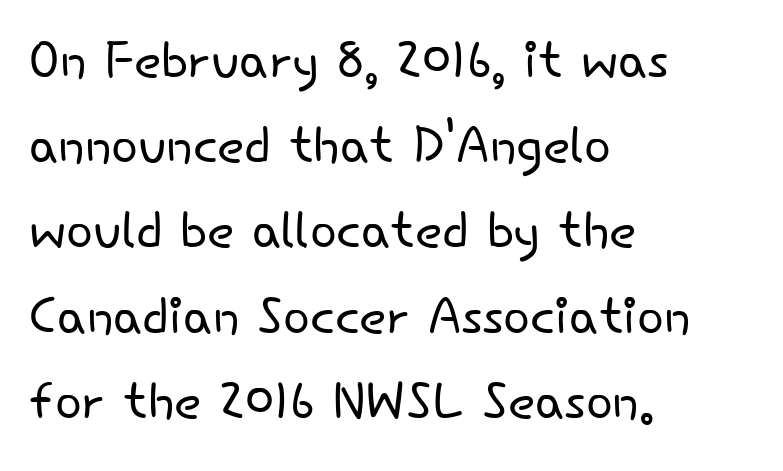
Q: Is the text bold? A: No.
Q: Is the text italic (slanted)? A: No, it is upright.
Q: Is the typeface a serif or a sans-serif typeface? A: Sans-serif.
Q: Is the text underlined? A: No.
Q: How is the paragraph aligned? A: Left-aligned.
Q: Is the spacing between letters normal or unusually wide? A: Normal.
Q: Width (condensed, normal, or wide)? A: Normal.
Q: Stroke contrast? A: Low.
Q: x-height? A: Small.
Q: Monospaced? A: No.
